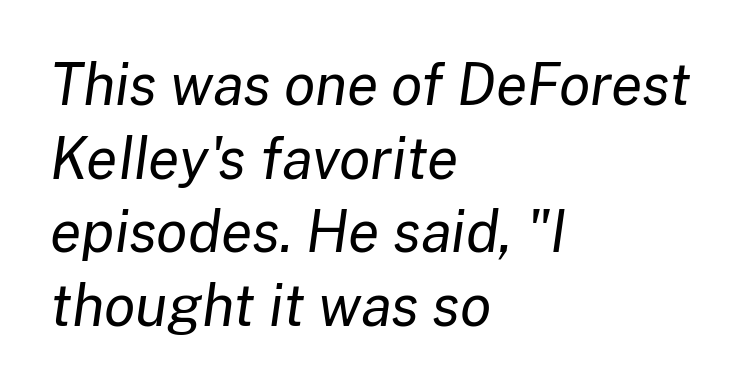
{"italic": "yes", "lean": "right", "slant_degrees": 8, "bold": "no", "weight": "regular", "width": "normal", "stroke_contrast": "low", "x_height": "medium", "monospaced": "no", "underline": "no", "align": "left", "line_spacing": "normal", "line_spacing_ratio": 1.29, "letter_spacing": "normal", "letter_spacing_em": 0.0, "glyph_px": 57}
